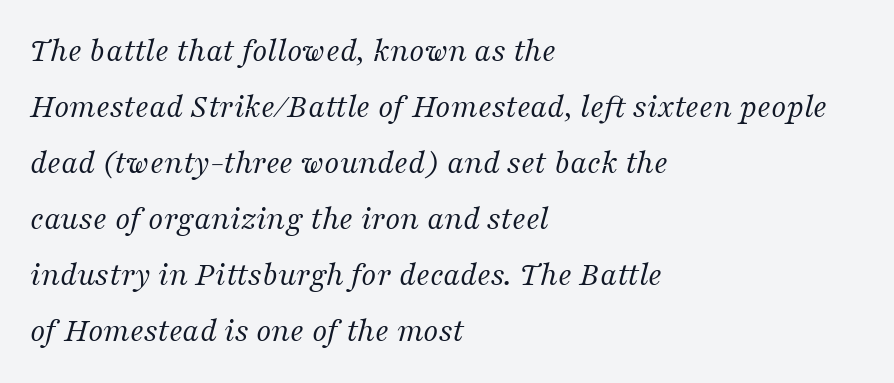
The image shows 34 px regular-weight serif type, italic (leaning right); set left-aligned, normal line spacing (1.65x), normal letter spacing, not underlined; medium stroke contrast and a medium x-height.
